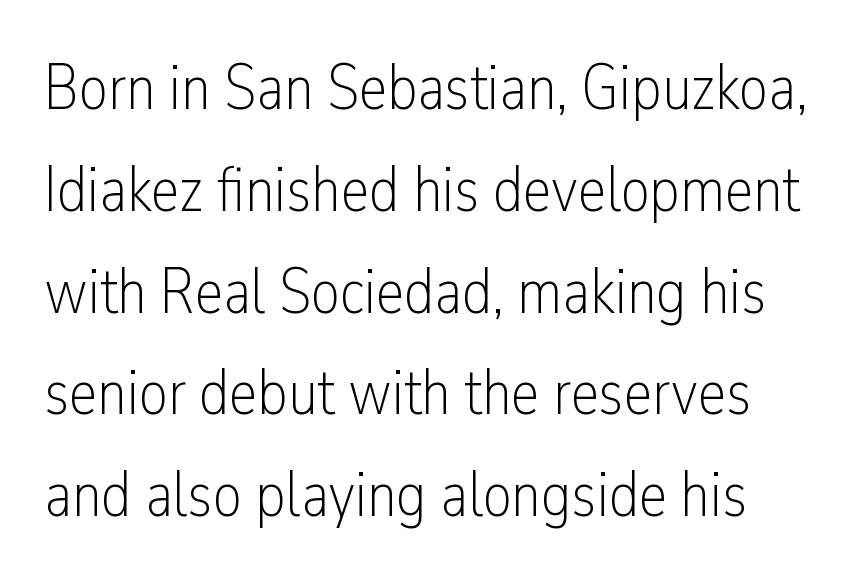
Check the space under the baseline: it is left empty. Unlike italic type, these characters show no tilt at all. Looks like regular typesetting: each glyph gets only the width it needs. The font is comparable to plain body text, perhaps lighter. Successive baselines arrive at the customary interval. This rendering employs a face without finishing strokes, i.e., a sans-serif.
